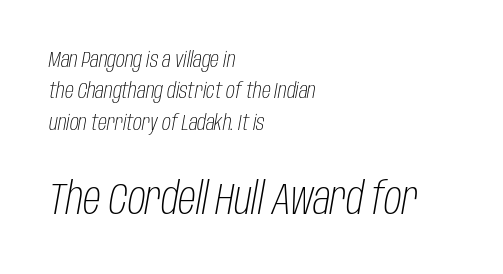
Q: Is the text bold? A: No.
Q: Is the text italic (slanted)? A: Yes, it leans right by about 10 degrees.
Q: Is the text underlined? A: No.
Q: How is the paragraph aligned? A: Left-aligned.
Q: Is the spacing between letters normal or unusually wide? A: Normal.
Q: Is the spacing between lines tight, normal or loose? A: Normal.
Q: Which block of text is set in a larger size, the first (top) or the second (bottom)? A: The second (bottom) one.
Q: Width (condensed, normal, or wide)? A: Condensed.
Q: Stroke contrast? A: Low.
Q: x-height? A: Large.
Q: Monospaced? A: No.
